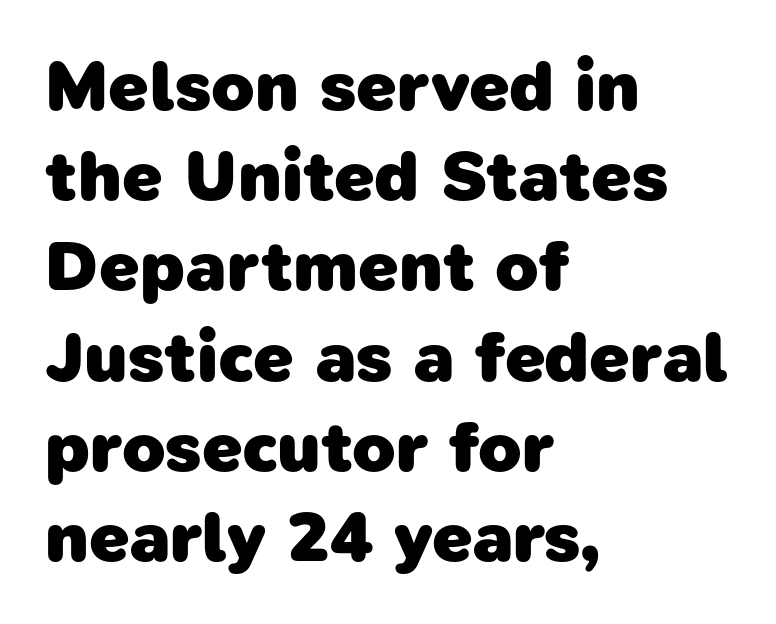
{"serif": "no", "bold": "yes", "weight": "heavy", "width": "normal", "stroke_contrast": "low", "x_height": "medium", "monospaced": "no", "underline": "no", "align": "left", "line_spacing": "normal", "line_spacing_ratio": 1.27, "letter_spacing": "normal", "letter_spacing_em": 0.0, "glyph_px": 71}
